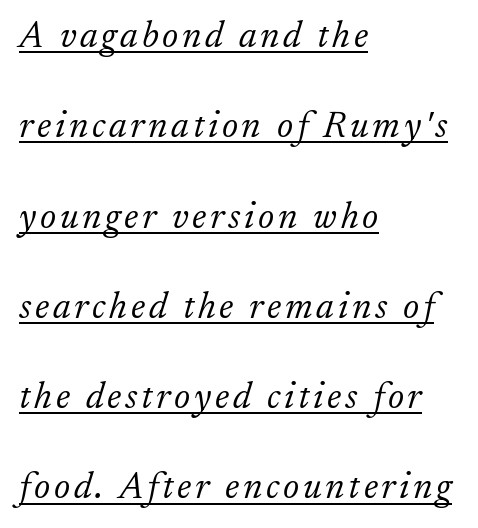
The image shows 37 px light serif type, italic (leaning right); set left-aligned, loose line spacing (2.44x), underlined; low stroke contrast and a small x-height.
